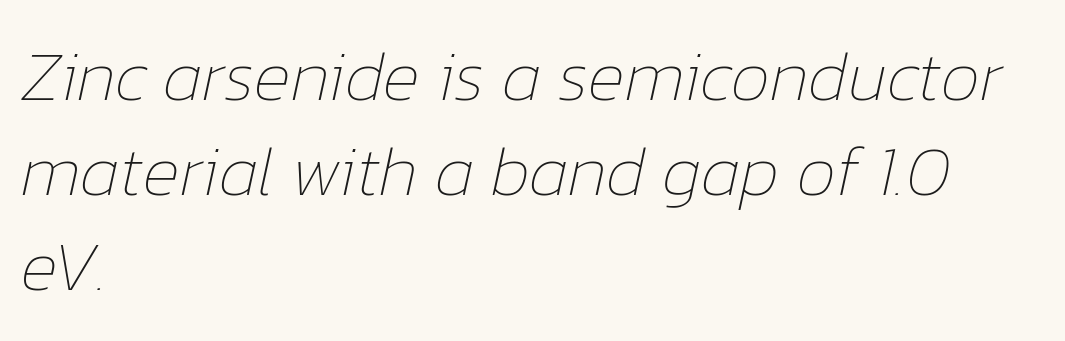
This rendering leaves character spacing at its baseline value. The words here are not underlined. Is this a heavy cut? Hardly; it is regular or lighter. The rendering applies a slant to the glyphs. Reading down the block, your eye returns to a fixed left position each line.
